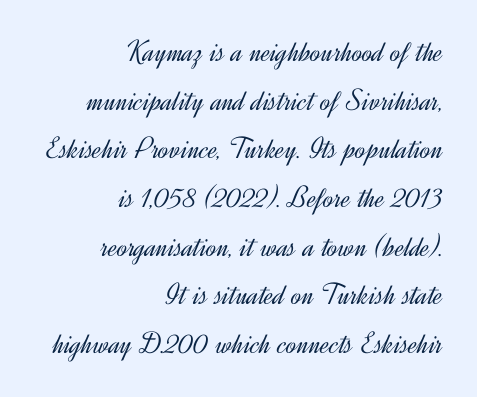
Q: Is the text bold? A: No.
Q: Is the text italic (slanted)? A: Yes.
Q: Is the typeface a serif or a sans-serif typeface? A: Sans-serif.
Q: Is the text underlined? A: No.
Q: How is the paragraph aligned? A: Right-aligned.
Q: Is the spacing between letters normal or unusually wide? A: Normal.
Q: Is the spacing between lines tight, normal or loose? A: Normal.
Q: Width (condensed, normal, or wide)? A: Normal.
Q: x-height? A: Small.
Q: Monospaced? A: No.
